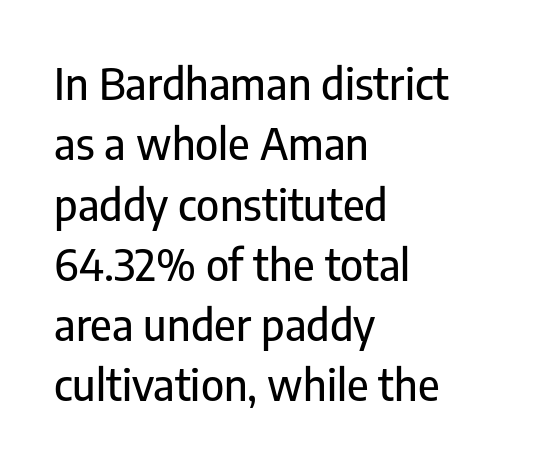
Unmarked baselines from the first word to the last. The ragged edge is on the right, which tells us the setting is flush left. Rendered with straight, roman letterforms. Quick note: interline space is typical. You could call the tracking neutral — neither tight nor loose.
